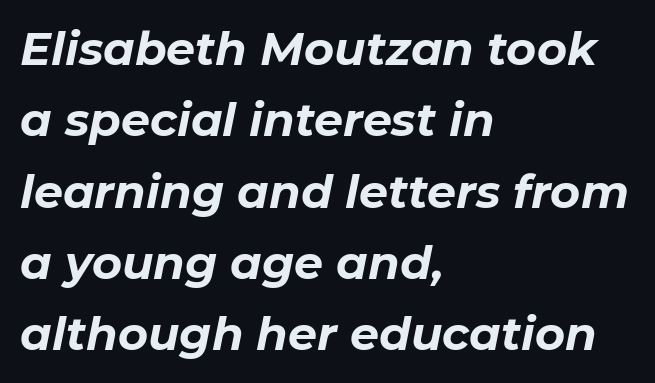
The letters advance in unequal steps, a hallmark of proportional type. How are the letters spaced? Ordinarily, with no added tracking. Rows of type keep a routine distance in the vertical direction. Compared with ordinary roman type, these characters are visibly tilted. A clean baseline with only descenders dipping below it. Reading down the block, your eye returns to a fixed left position each line.
